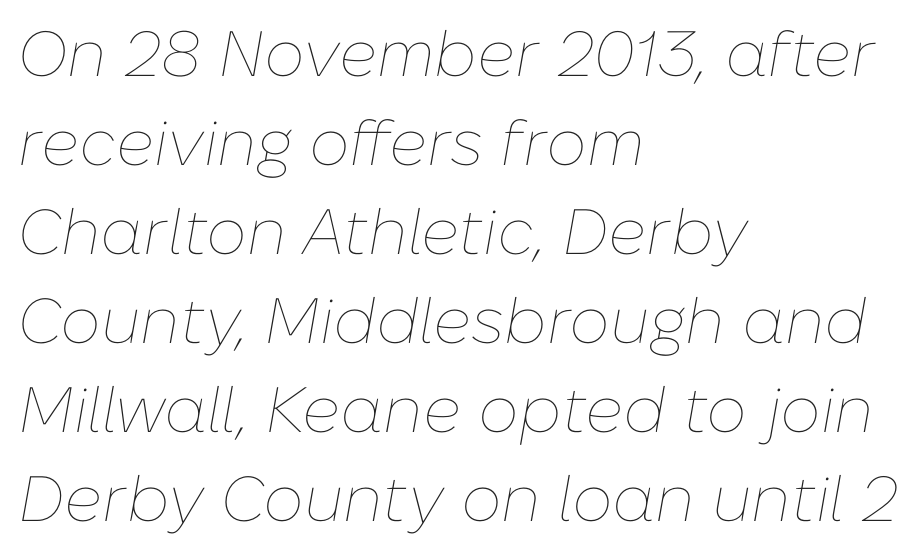
Q: Is the text bold? A: No.
Q: Is the text italic (slanted)? A: Yes, it leans right by about 10 degrees.
Q: Is the text underlined? A: No.
Q: How is the paragraph aligned? A: Left-aligned.
Q: Is the spacing between letters normal or unusually wide? A: Normal.
Q: Is the spacing between lines tight, normal or loose? A: Normal.
Q: Width (condensed, normal, or wide)? A: Normal.
Q: Stroke contrast? A: Low.
Q: x-height? A: Medium.
Q: Monospaced? A: No.
